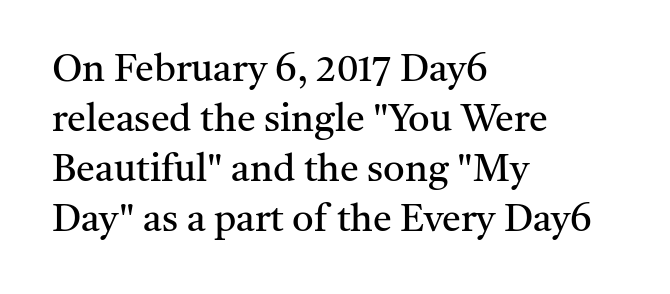
Q: Is the text bold? A: No.
Q: Is the text italic (slanted)? A: No, it is upright.
Q: Is the typeface a serif or a sans-serif typeface? A: Serif.
Q: Is the text underlined? A: No.
Q: How is the paragraph aligned? A: Left-aligned.
Q: Is the spacing between letters normal or unusually wide? A: Normal.
Q: Is the spacing between lines tight, normal or loose? A: Normal.
Q: Width (condensed, normal, or wide)? A: Normal.
Q: Stroke contrast? A: Medium.
Q: x-height? A: Medium.
Q: Monospaced? A: No.
